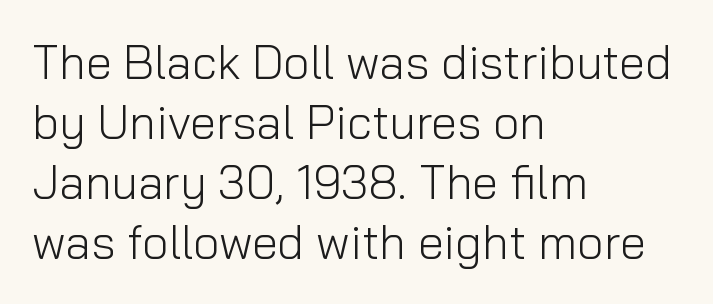
The image shows 47 px light sans-serif type, upright; set left-aligned, normal line spacing (1.28x), normal letter spacing, not underlined; low stroke contrast and a medium x-height.
